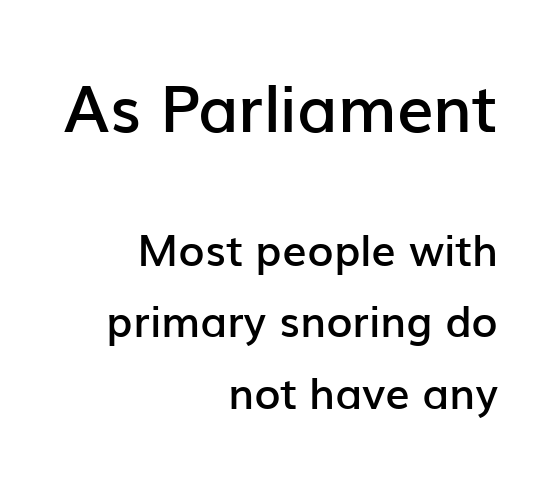
Q: Is the text bold? A: Semi-bold.
Q: Is the text italic (slanted)? A: No, it is upright.
Q: Is the typeface a serif or a sans-serif typeface? A: Sans-serif.
Q: Is the text underlined? A: No.
Q: How is the paragraph aligned? A: Right-aligned.
Q: Is the spacing between letters normal or unusually wide? A: Normal.
Q: Is the spacing between lines tight, normal or loose? A: Normal.
Q: Which block of text is set in a larger size, the first (top) or the second (bottom)? A: The first (top) one.
Q: Width (condensed, normal, or wide)? A: Normal.
Q: Stroke contrast? A: Low.
Q: x-height? A: Medium.
Q: Monospaced? A: No.
